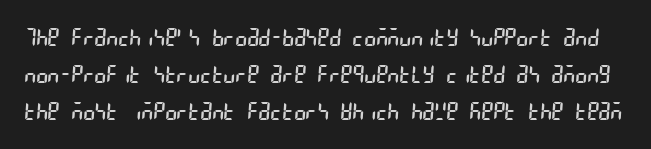
Tracking value appears to be zero — textbook default spacing. Type without underlining. The weight would be labelled regular, book, light, or lighter still. Each new line begins a customary step beneath the previous one.
